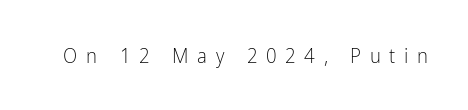
{"italic": "no", "bold": "no", "underline": "no", "letter_spacing": "wide", "letter_spacing_em": 0.41, "glyph_px": 21}
